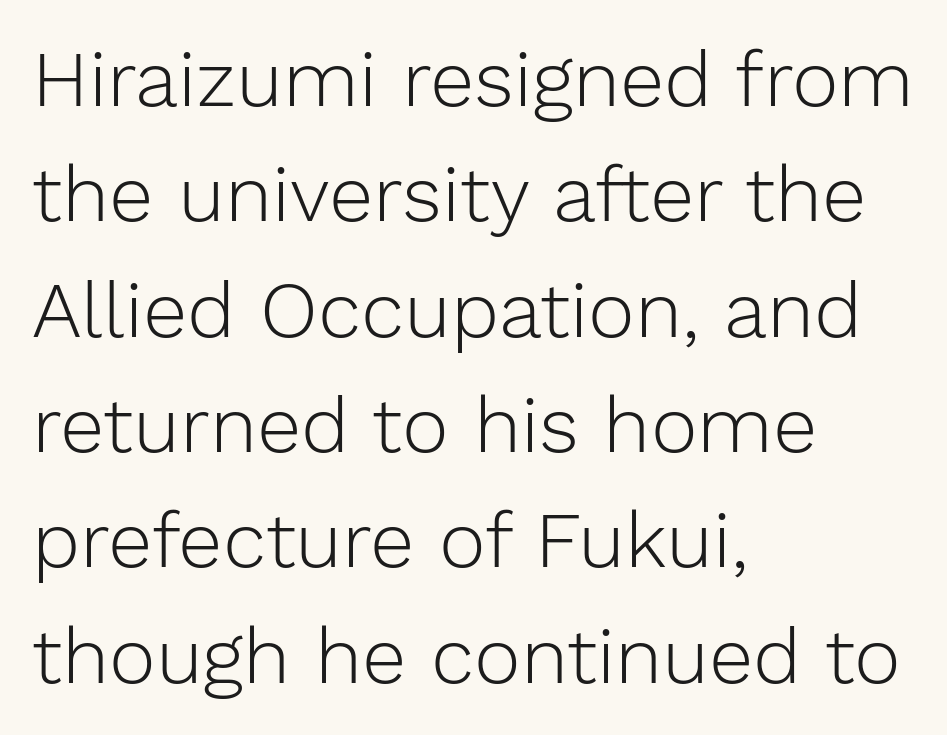
Q: Is the text bold? A: No.
Q: Is the text italic (slanted)? A: No, it is upright.
Q: Is the typeface a serif or a sans-serif typeface? A: Sans-serif.
Q: Is the text underlined? A: No.
Q: How is the paragraph aligned? A: Left-aligned.
Q: Is the spacing between letters normal or unusually wide? A: Normal.
Q: Is the spacing between lines tight, normal or loose? A: Normal.
Q: Width (condensed, normal, or wide)? A: Normal.
Q: Stroke contrast? A: Low.
Q: x-height? A: Medium.
Q: Monospaced? A: No.
